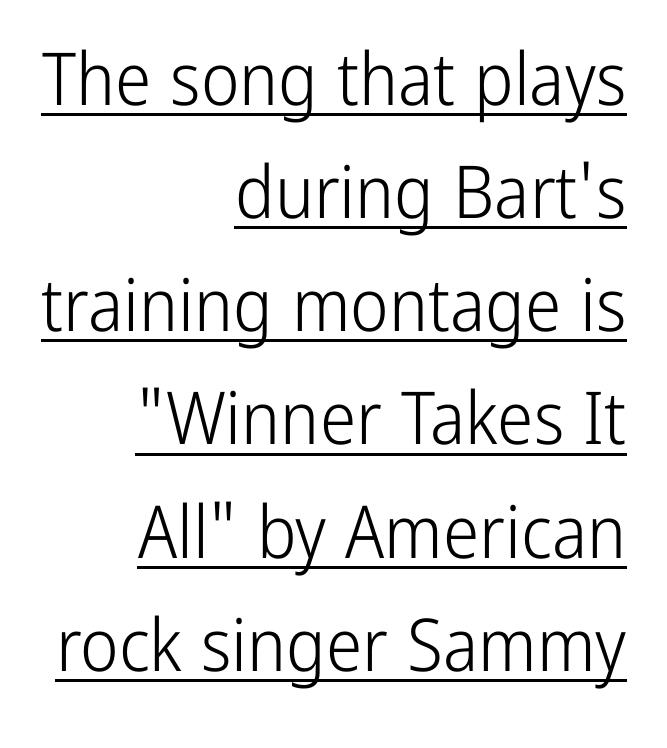
The image shows 73 px light, condensed sans-serif type, upright; set right-aligned, normal line spacing (1.55x), normal letter spacing, underlined; low stroke contrast and a medium x-height.
